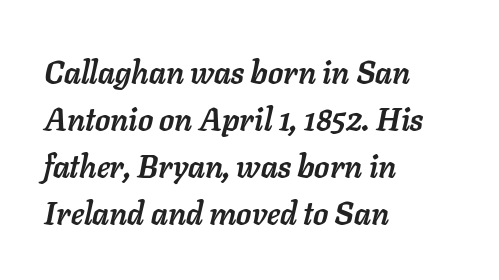
The image shows 31 px semibold type, italic (leaning right); set left-aligned, normal line spacing (1.52x), normal letter spacing, not underlined; low stroke contrast and a medium x-height.
